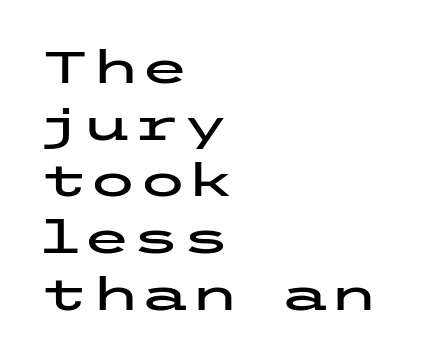
The image shows 45 px wide sans-serif type, upright; set left-aligned, normal line spacing (1.26x), normal letter spacing, not underlined; low stroke contrast and a medium x-height.
